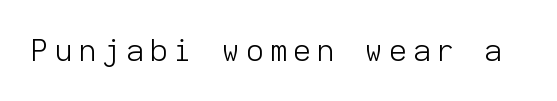
The image shows 30 px light sans-serif type, upright, monospaced; set unusually wide letter spacing (+0.22 em), not underlined; low stroke contrast and a medium x-height.
